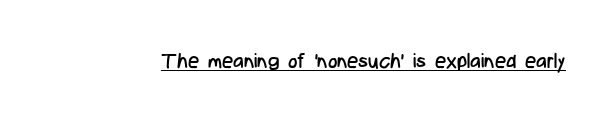
Q: Is the text bold? A: No.
Q: Is the text italic (slanted)? A: No, it is upright.
Q: Is the text underlined? A: Yes.
Q: Is the spacing between letters normal or unusually wide? A: Normal.
